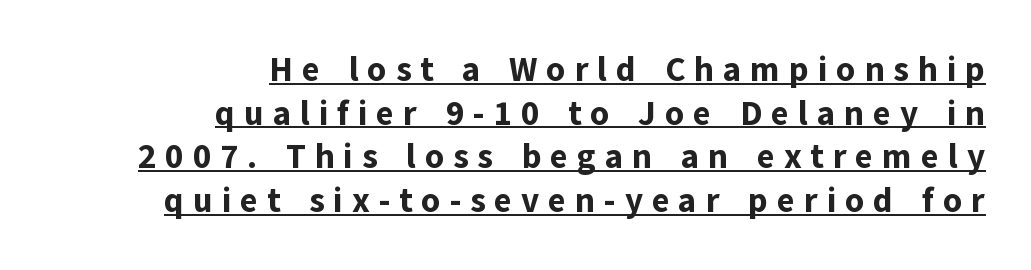
Q: Is the text bold? A: Yes.
Q: Is the text italic (slanted)? A: No, it is upright.
Q: Is the typeface a serif or a sans-serif typeface? A: Sans-serif.
Q: Is the text underlined? A: Yes.
Q: How is the paragraph aligned? A: Right-aligned.
Q: Is the spacing between letters normal or unusually wide? A: Unusually wide.
Q: Is the spacing between lines tight, normal or loose? A: Normal.
Q: Width (condensed, normal, or wide)? A: Normal.
Q: Stroke contrast? A: Low.
Q: x-height? A: Medium.
Q: Monospaced? A: No.
